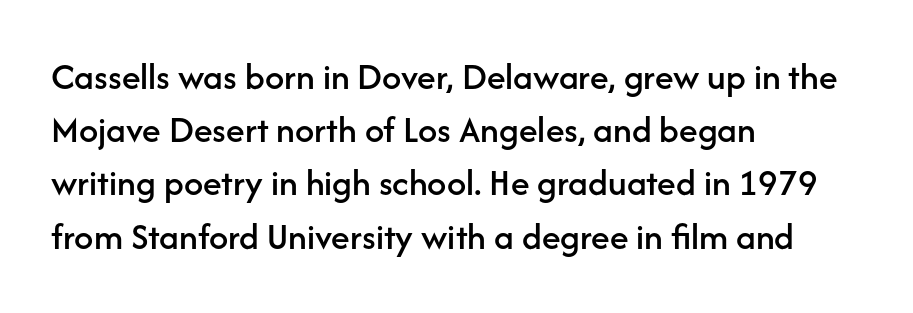
The image shows 38 px sans-serif type, upright; set left-aligned, normal line spacing (1.4x), normal letter spacing, not underlined; low stroke contrast and a medium x-height.
